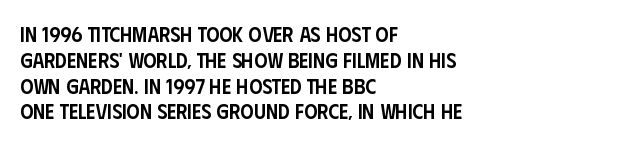
Weight: semibold (demi). Clear beneath every line of the passage. Nothing unusual about the tracking: characters are spaced as the font intends. Notice how the stems are strictly vertical — no italics here. This sample is left-justified, so line endings fall wherever the words run out.
